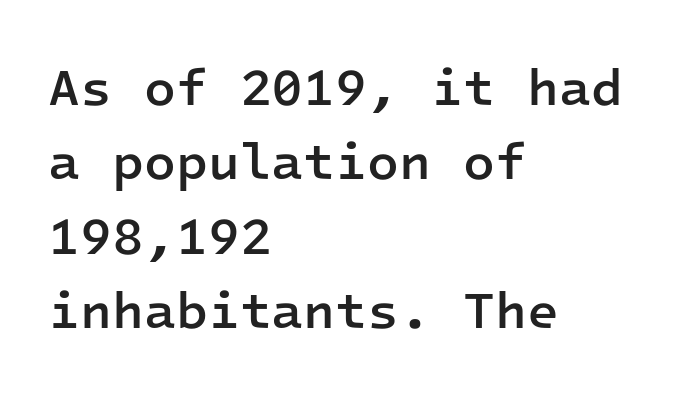
How are the letters spaced? Ordinarily, with no added tracking. Characters remain perfectly vertical along every line. In CSS terms this would be text-align: left. Each new line begins a customary step beneath the previous one. The text was rendered using a sans face with plain stroke endings.
